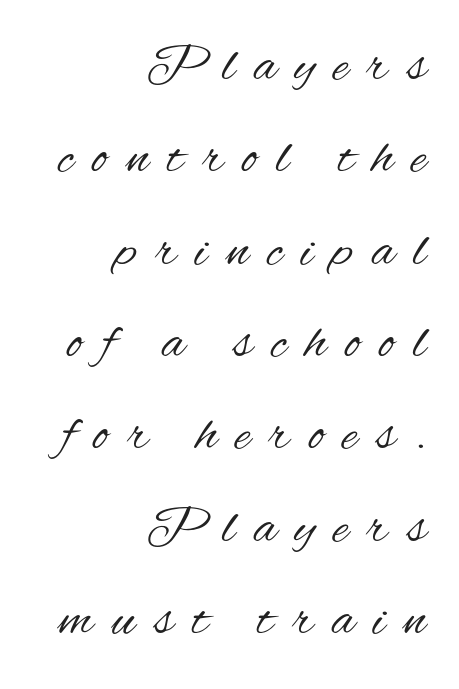
Is this a fixed-width face? No — the glyphs have proportional, varying widths. The gaps between neighbouring characters are conspicuously large. Right-aligned paragraph, ragged on the left. No heavy texture on the line: the type isn't bold.
